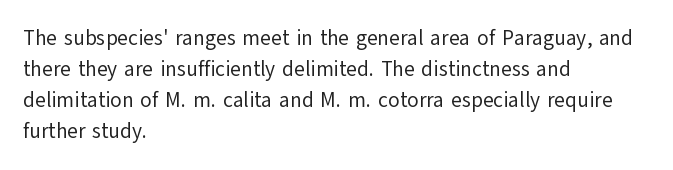
The image shows 21 px text type, upright; set left-aligned, normal line spacing (1.48x), normal letter spacing, not underlined.
